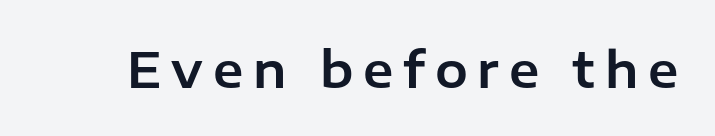
{"serif": "no", "italic": "no", "width": "normal", "stroke_contrast": "low", "x_height": "medium", "monospaced": "no", "underline": "no", "letter_spacing": "wide", "letter_spacing_em": 0.2, "glyph_px": 49}
